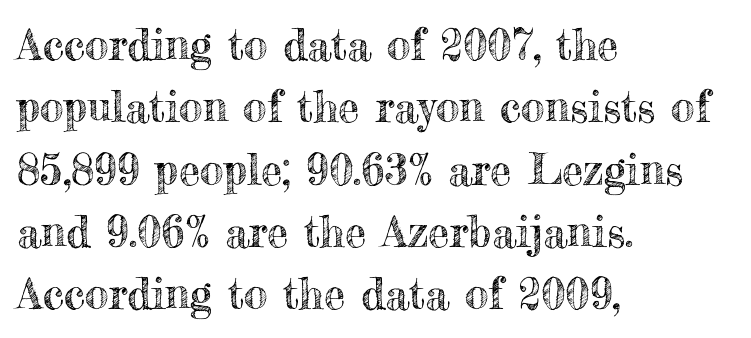
A normal amount of white space separates one row of letters from the next. Do the characters align in a grid? No, the font is proportional. Ascenders rise straight up at ninety degrees. The space directly below the letters is spotless.
